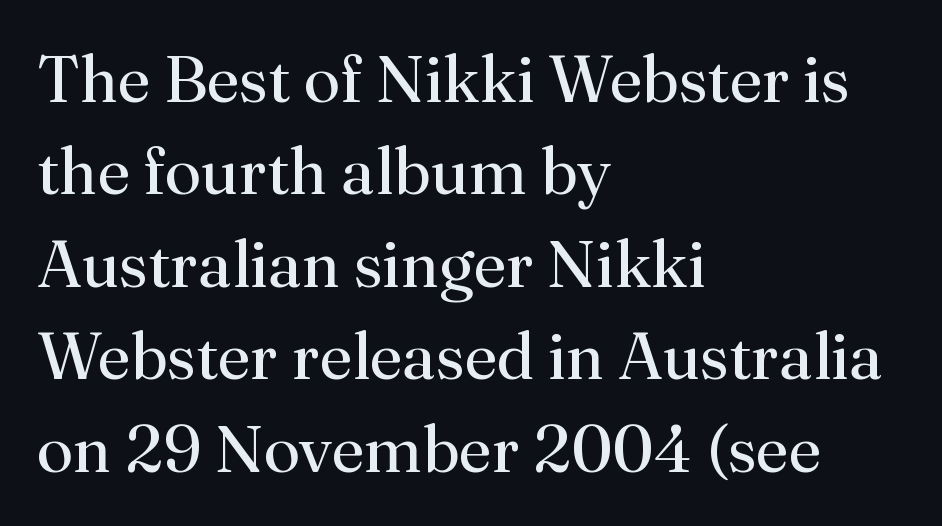
The image shows 66 px regular-weight serif type, upright; set left-aligned, normal line spacing (1.4x), normal letter spacing, not underlined; medium stroke contrast and a small x-height.
